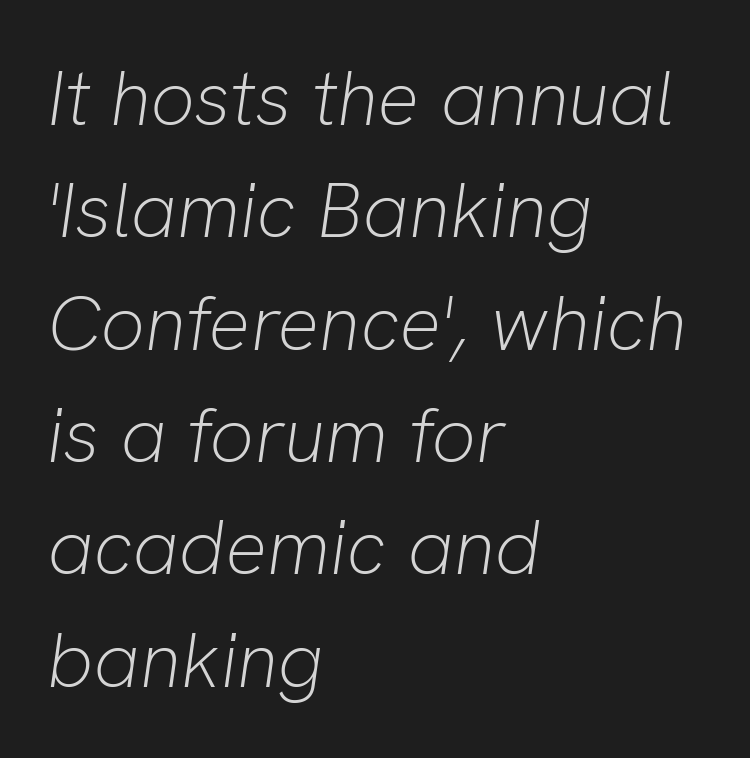
The image shows 78 px light type, italic (leaning right); set left-aligned, normal line spacing (1.44x), normal letter spacing, not underlined; low stroke contrast and a medium x-height.
